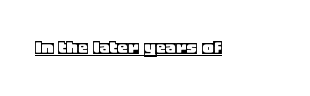
The image shows 21 px text type, upright; set normal letter spacing, underlined.
